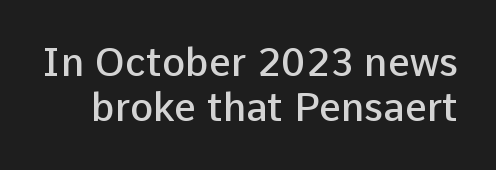
The image shows 39 px semibold sans-serif type, upright; set line spacing 1.16x, normal letter spacing, not underlined; low stroke contrast and a medium x-height.
